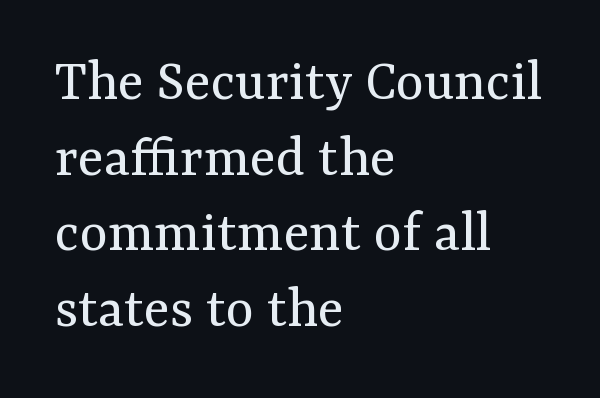
{"serif": "yes", "italic": "no", "bold": "no", "weight": "regular", "width": "normal", "stroke_contrast": "medium", "x_height": "medium", "monospaced": "no", "underline": "no", "align": "left", "line_spacing": "normal", "line_spacing_ratio": 1.26, "letter_spacing": "normal", "letter_spacing_em": 0.0, "glyph_px": 60}
